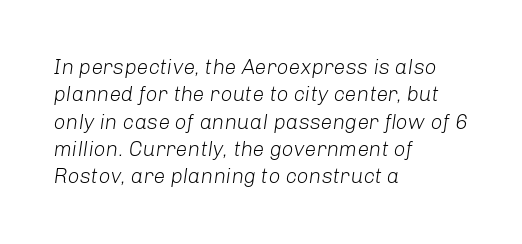
{"italic": "yes", "lean": "right", "slant_degrees": 8, "bold": "no", "underline": "no", "align": "left", "line_spacing": "normal", "line_spacing_ratio": 1.3, "letter_spacing": "normal", "letter_spacing_em": 0.0, "glyph_px": 21}
